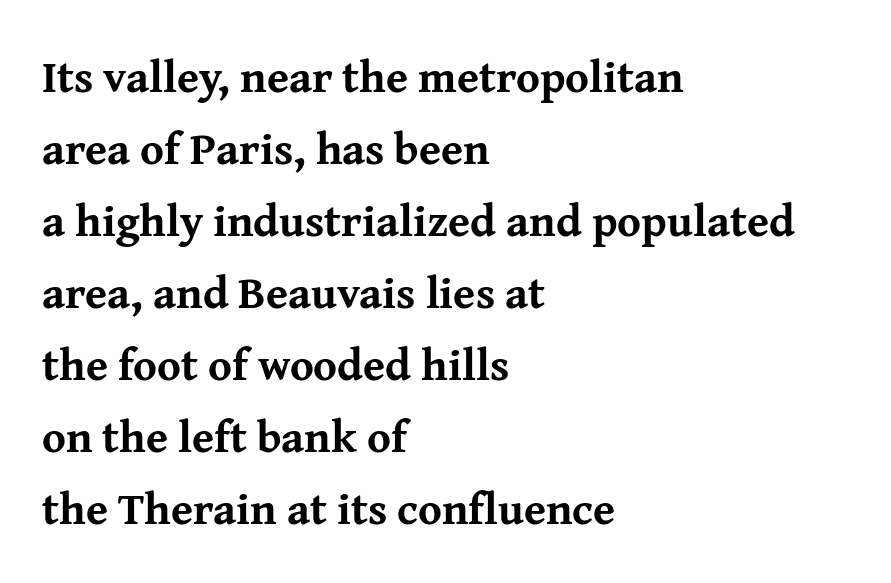
Q: Is the text bold? A: Yes.
Q: Is the text italic (slanted)? A: No, it is upright.
Q: Is the typeface a serif or a sans-serif typeface? A: Serif.
Q: Is the text underlined? A: No.
Q: How is the paragraph aligned? A: Left-aligned.
Q: Is the spacing between letters normal or unusually wide? A: Normal.
Q: Is the spacing between lines tight, normal or loose? A: Normal.
Q: Width (condensed, normal, or wide)? A: Normal.
Q: Stroke contrast? A: Medium.
Q: x-height? A: Medium.
Q: Monospaced? A: No.
